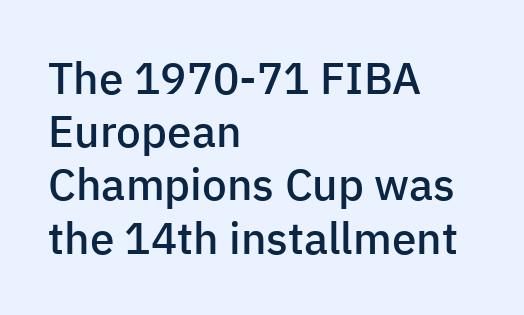
Q: Is the text bold? A: Semi-bold.
Q: Is the text italic (slanted)? A: No, it is upright.
Q: Is the typeface a serif or a sans-serif typeface? A: Sans-serif.
Q: Is the text underlined? A: No.
Q: How is the paragraph aligned? A: Left-aligned.
Q: Is the spacing between letters normal or unusually wide? A: Normal.
Q: Width (condensed, normal, or wide)? A: Normal.
Q: Stroke contrast? A: Low.
Q: x-height? A: Medium.
Q: Monospaced? A: No.
